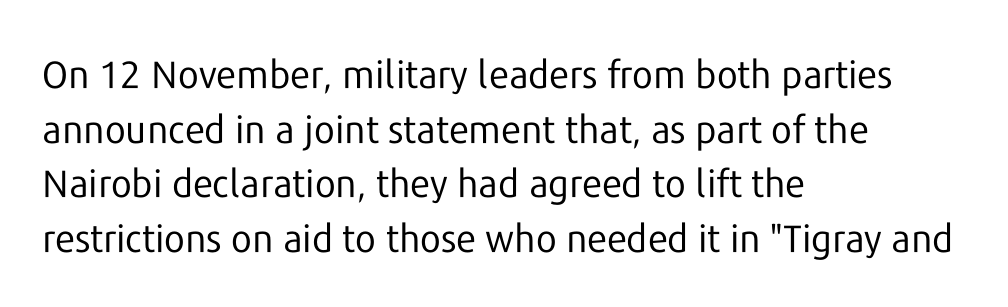
{"serif": "no", "italic": "no", "bold": "no", "weight": "regular", "width": "normal", "stroke_contrast": "low", "x_height": "medium", "monospaced": "no", "underline": "no", "align": "left", "line_spacing": "normal", "line_spacing_ratio": 1.44, "letter_spacing": "normal", "letter_spacing_em": 0.0, "glyph_px": 38}
